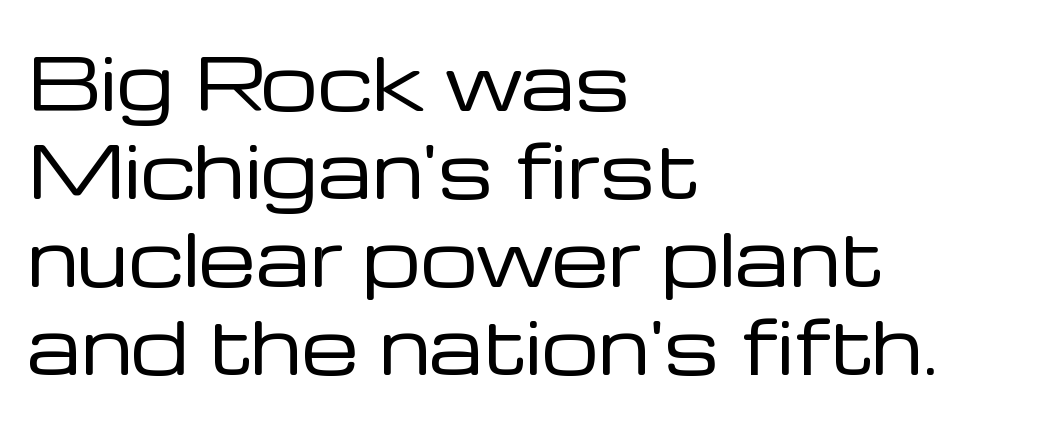
The image shows 72 px regular-weight sans-serif type, upright; set left-aligned, line spacing 1.22x, normal letter spacing, not underlined; low stroke contrast and a medium x-height.
